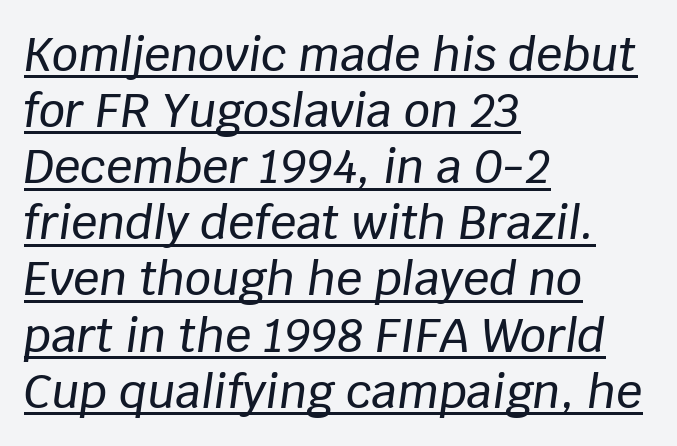
In designer terms, the underline attribute is active on this setting. Tracking here is standard; glyphs follow each other at the usual distance. Each letter keeps its own natural width here, so spacing adapts to shape. Compared with ordinary roman type, these characters are visibly tilted.
